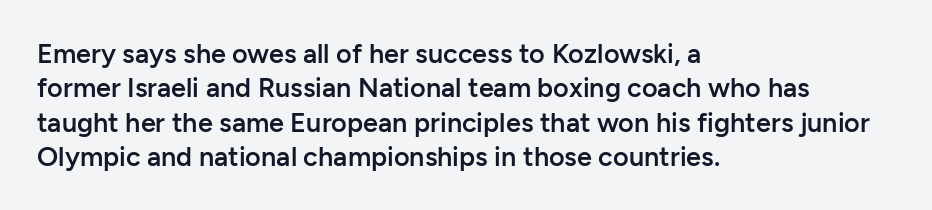
Q: Is the text bold? A: Semi-bold.
Q: Is the text italic (slanted)? A: No, it is upright.
Q: Is the text underlined? A: No.
Q: How is the paragraph aligned? A: Left-aligned.
Q: Is the spacing between letters normal or unusually wide? A: Normal.
Q: Is the spacing between lines tight, normal or loose? A: Normal.
